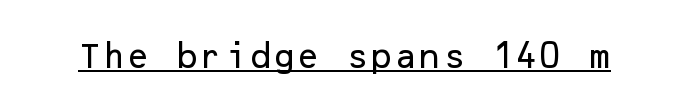
The image shows 28 px sans-serif type, upright; set normal letter spacing, underlined; low stroke contrast and a medium x-height.
